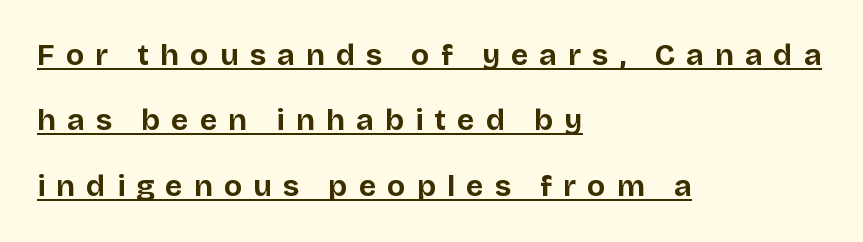
On the weight axis this lands at bold, roughly 700. The passage shown is typed in a proportional face where columns would drift. Successive baselines arrive slowly, with a big drop between each. Are there feet on the stems? There aren't — it's a sans. The passage shown has open, widely tracked lettering throughout. Every word sits above its own underline.
